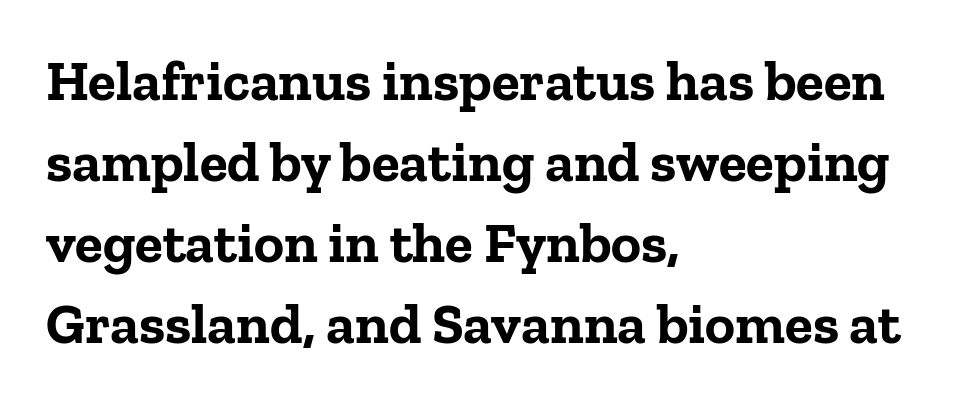
{"serif": "yes", "italic": "no", "bold": "yes", "weight": "bold", "width": "normal", "stroke_contrast": "low", "x_height": "medium", "monospaced": "no", "underline": "no", "align": "left", "line_spacing": "normal", "line_spacing_ratio": 1.42, "letter_spacing": "normal", "letter_spacing_em": 0.0, "glyph_px": 57}
